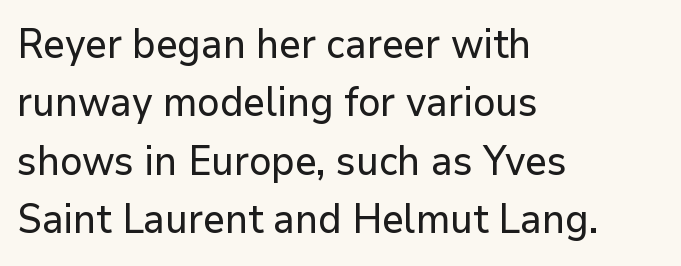
Decoration check: the copy has no underline. The specimen reads as upright at a glance. These lines are composed in type without serifs. A typesetter would call this zero additional tracking. Notice how descenders clear the ascenders below comfortably — that's standard leading. Compared with a centered layout, this one pins lines to the left instead.
